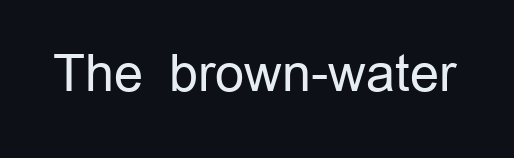
Compared with a typical body face, this is equally light or lighter still. Is the letter spacing exaggerated? No — it looks like the ordinary default. The font family rendered here belongs to the sans-serif group. Just letters on the line, the space beneath them empty. Vertical strokes here are truly vertical. You could not count columns in this text — the font is proportionally spaced.
